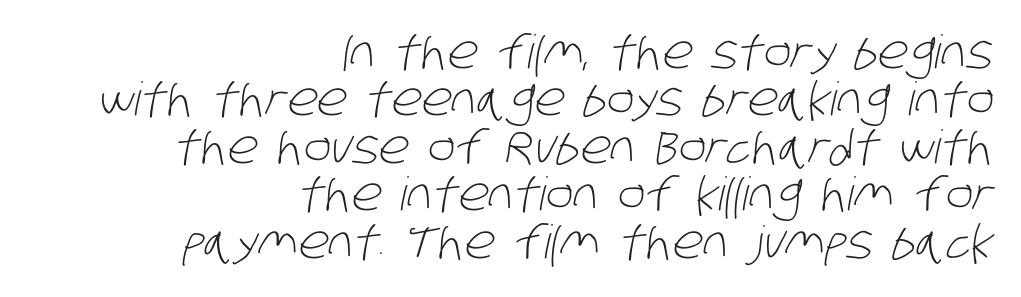
The image shows 46 px light, condensed sans-serif type; set right-aligned, tight line spacing (1.03x), normal letter spacing, not underlined; low stroke contrast and a large x-height.
